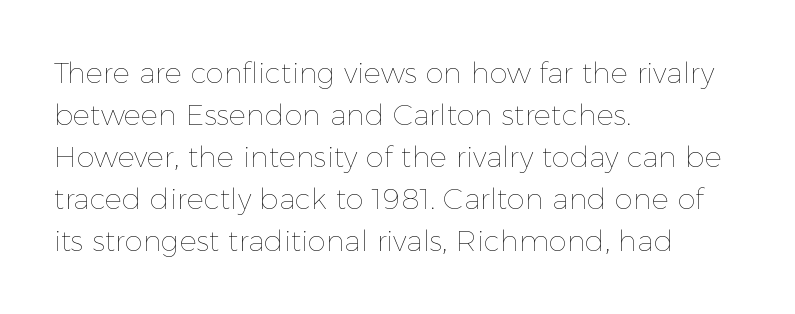
Evenly set lines give the paragraph a standard silhouette. Is the letter spacing exaggerated? No — it looks like the ordinary default. Here the designer chose a conventional face with non-uniform glyph widths. Quick note: underline off.
